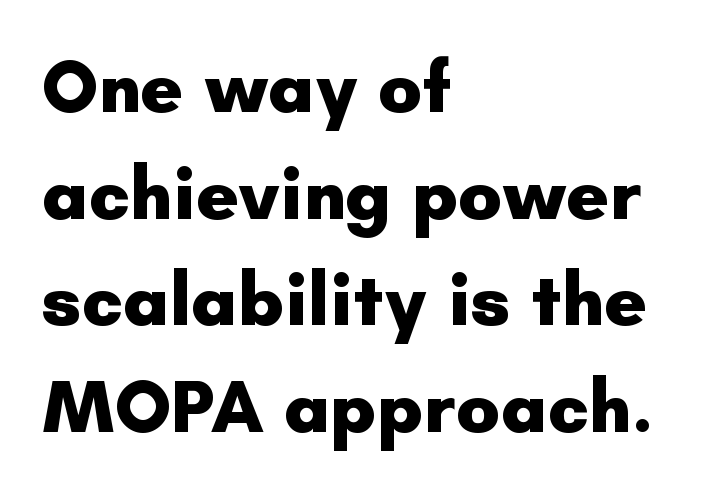
Q: Is the text bold? A: Yes.
Q: Is the text italic (slanted)? A: No, it is upright.
Q: Is the typeface a serif or a sans-serif typeface? A: Sans-serif.
Q: Is the text underlined? A: No.
Q: How is the paragraph aligned? A: Left-aligned.
Q: Is the spacing between letters normal or unusually wide? A: Normal.
Q: Is the spacing between lines tight, normal or loose? A: Normal.
Q: Width (condensed, normal, or wide)? A: Normal.
Q: Stroke contrast? A: Low.
Q: x-height? A: Small.
Q: Monospaced? A: No.
